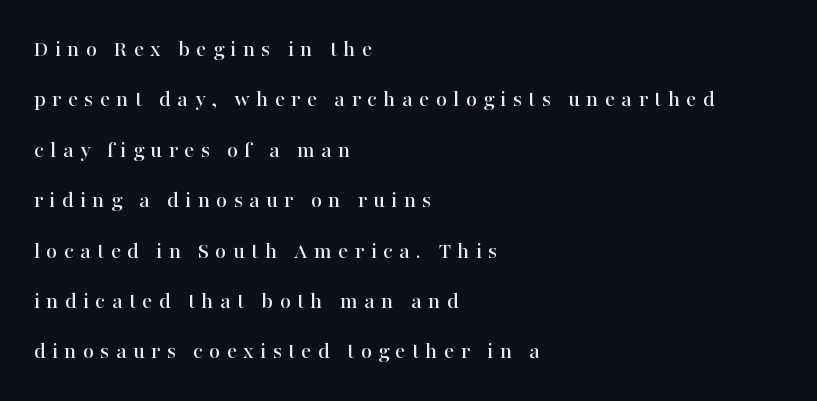
The image shows 24 px text type, upright; set left-aligned, loose line spacing (2.1x), unusually wide letter spacing (+0.26 em), not underlined.
